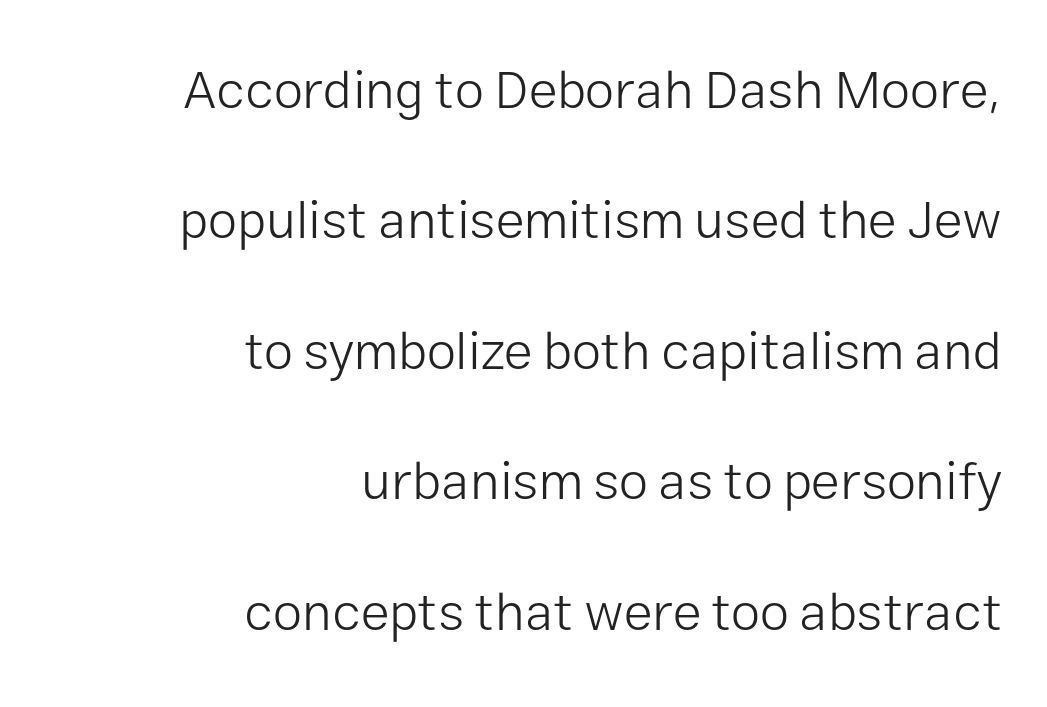
Q: Is the text bold? A: No.
Q: Is the text italic (slanted)? A: No, it is upright.
Q: Is the typeface a serif or a sans-serif typeface? A: Sans-serif.
Q: Is the text underlined? A: No.
Q: How is the paragraph aligned? A: Right-aligned.
Q: Is the spacing between letters normal or unusually wide? A: Normal.
Q: Is the spacing between lines tight, normal or loose? A: Loose.
Q: Width (condensed, normal, or wide)? A: Normal.
Q: Stroke contrast? A: Low.
Q: x-height? A: Medium.
Q: Monospaced? A: No.
